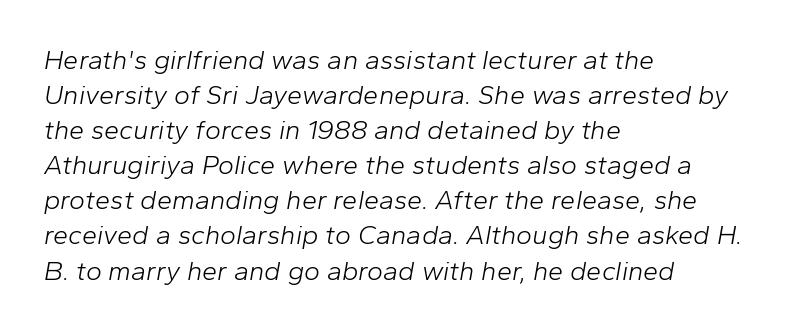
The compositor pushed each line to the left boundary. Stems here are at most as thick as an everyday book face. You could call the tracking neutral — neither tight nor loose. The leading is moderate, giving the passage an even texture.
